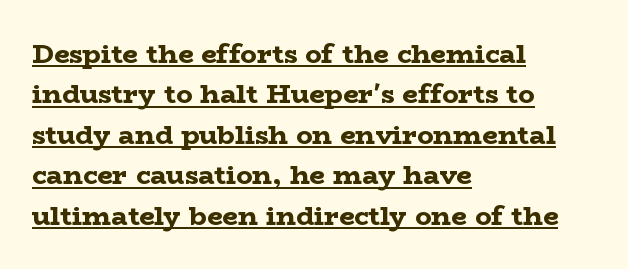
The image shows 27 px bold type, upright; set left-aligned, normal line spacing (1.5x), normal letter spacing, underlined.
